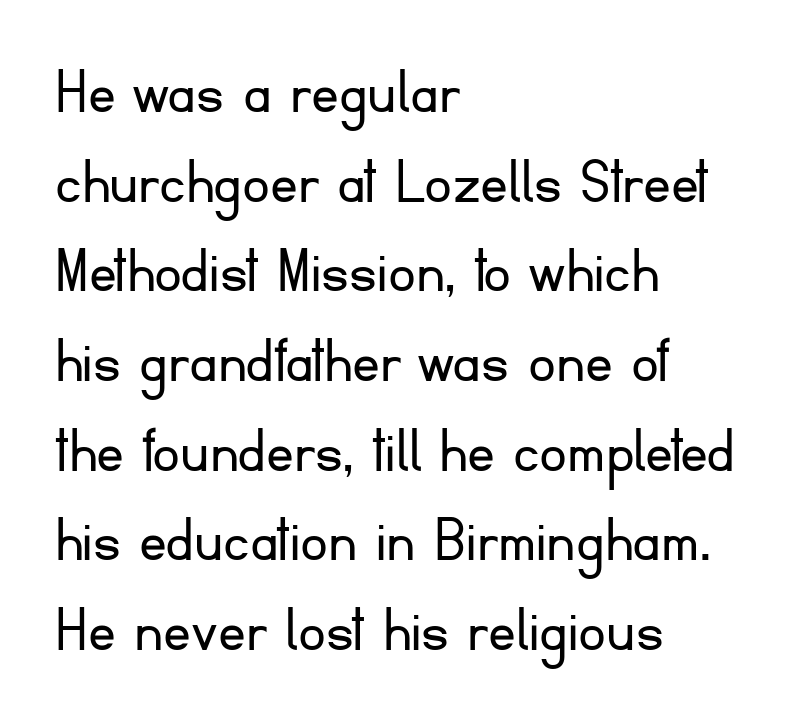
{"serif": "no", "italic": "no", "bold": "no", "weight": "light", "width": "normal", "stroke_contrast": "low", "x_height": "small", "monospaced": "no", "underline": "no", "align": "left", "line_spacing": "normal", "line_spacing_ratio": 1.3, "letter_spacing": "normal", "letter_spacing_em": 0.0, "glyph_px": 69}
